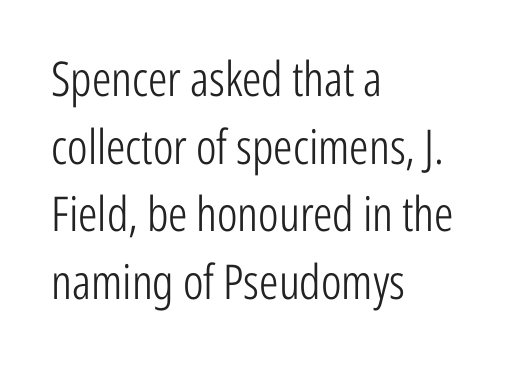
The image shows 48 px light, condensed sans-serif type, upright; set left-aligned, normal line spacing (1.41x), normal letter spacing, not underlined; low stroke contrast and a medium x-height.
